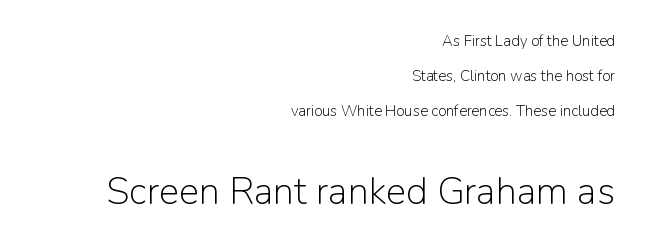
{"serif": "no", "italic": "no", "bold": "no", "weight": "light", "width": "normal", "stroke_contrast": "low", "x_height": "medium", "monospaced": "no", "underline": "no", "align": "right", "line_spacing": "loose", "line_spacing_ratio": 2.32, "letter_spacing": "normal", "letter_spacing_em": 0.0, "larger_block": "second", "size_ratio": 2.53, "glyph_px": 38}
